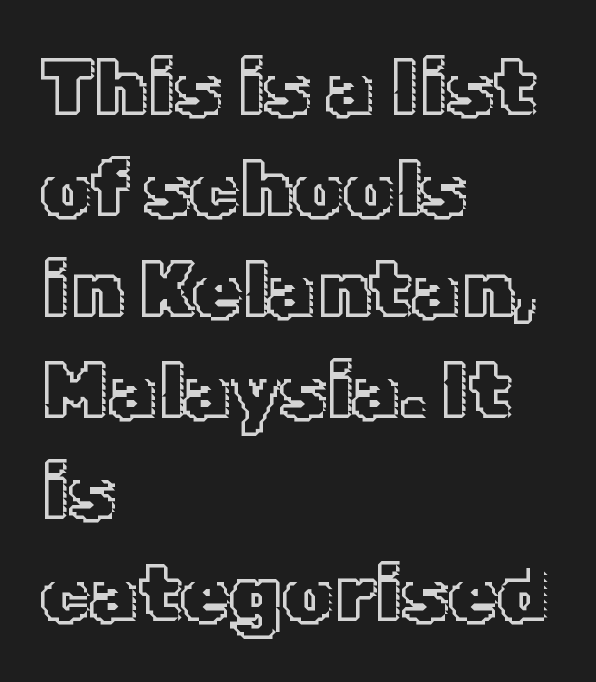
Q: Is the text italic (slanted)? A: No, it is upright.
Q: Is the text underlined? A: No.
Q: How is the paragraph aligned? A: Left-aligned.
Q: Is the spacing between letters normal or unusually wide? A: Normal.
Q: Is the spacing between lines tight, normal or loose? A: Normal.
Q: Width (condensed, normal, or wide)? A: Normal.
Q: x-height? A: Medium.
Q: Monospaced? A: No.
